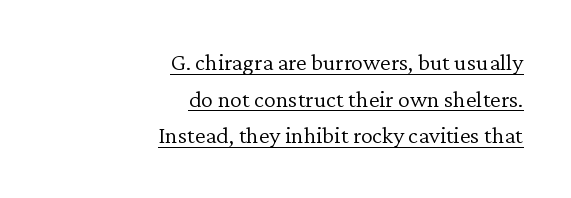
The image shows 24 px text type, upright; set right-aligned, normal line spacing (1.53x), normal letter spacing, underlined.
